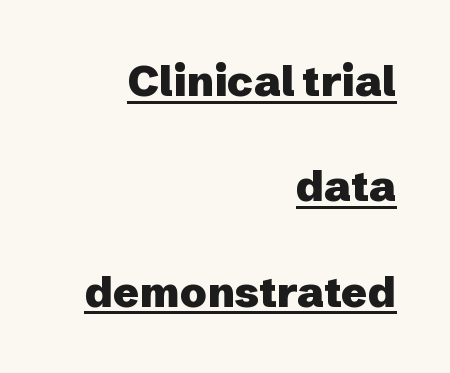
{"serif": "no", "italic": "no", "bold": "yes", "weight": "heavy", "width": "normal", "stroke_contrast": "low", "x_height": "medium", "monospaced": "no", "underline": "yes", "align": "right", "line_spacing": "loose", "line_spacing_ratio": 2.45, "letter_spacing": "normal", "letter_spacing_em": 0.0, "glyph_px": 43}
